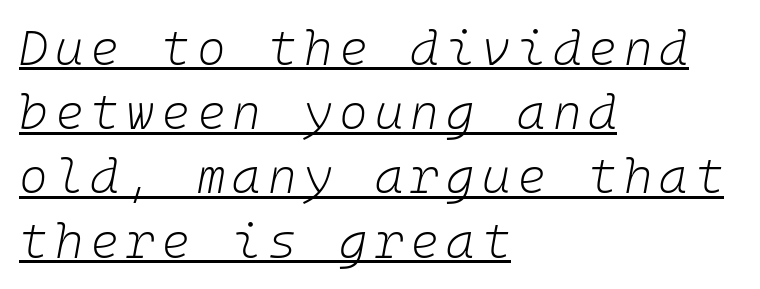
The rendering uses the underline text-decoration. Looking at the ascenders, they clearly lean. Line spacing here is normal. The rag falls on the right side of this text block. Compared with a typical body face, this is equally light or lighter still.
